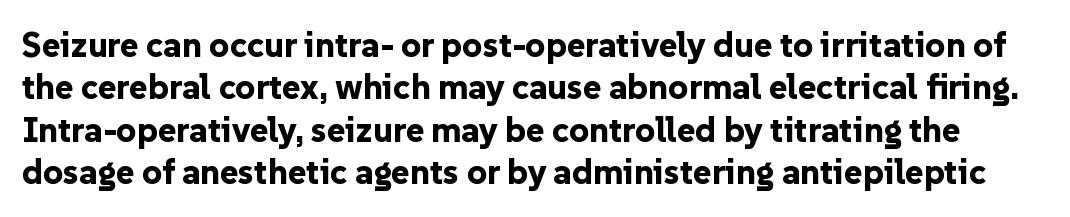
This sample uses a sans-serif face. A roman cut, with each character standing at attention. The horizontal fit of the characters is conventional and even. The string is rendered with underlining switched off. These lines are rendered in a variable-pitch font.
